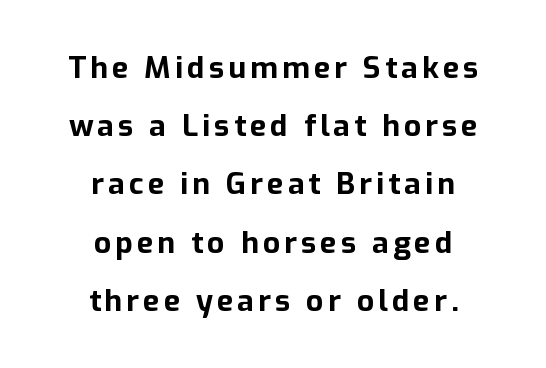
Q: Is the text bold? A: Yes.
Q: Is the text italic (slanted)? A: No, it is upright.
Q: Is the typeface a serif or a sans-serif typeface? A: Sans-serif.
Q: Is the text underlined? A: No.
Q: How is the paragraph aligned? A: Centered.
Q: Is the spacing between lines tight, normal or loose? A: Loose.
Q: Width (condensed, normal, or wide)? A: Normal.
Q: Stroke contrast? A: Low.
Q: x-height? A: Medium.
Q: Monospaced? A: No.
